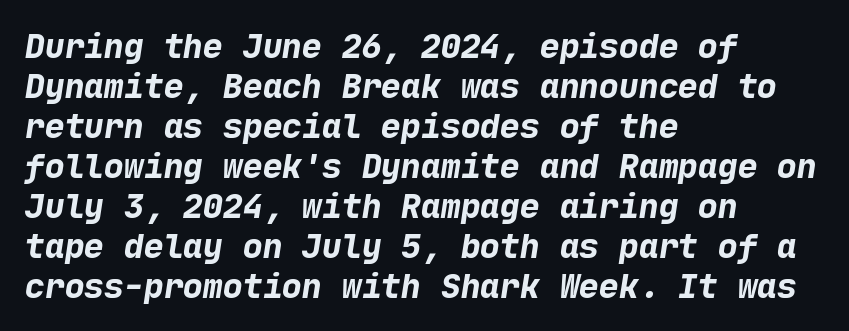
Compared with typical body copy, the letter spacing here is the same. This is sans-serif lettering, the kind often seen on screens and signage. Type without underlining. The text block is weighted toward the left margin, trailing off unevenly rightward. Stroke thickness is high; the sample reads as a true bold.
